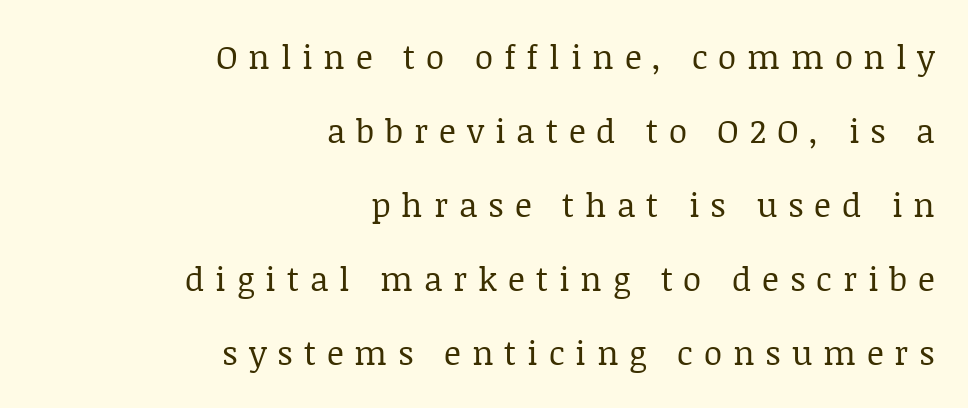
Q: Is the text bold? A: No.
Q: Is the text italic (slanted)? A: No, it is upright.
Q: Is the typeface a serif or a sans-serif typeface? A: Serif.
Q: Is the text underlined? A: No.
Q: How is the paragraph aligned? A: Right-aligned.
Q: Is the spacing between letters normal or unusually wide? A: Unusually wide.
Q: Is the spacing between lines tight, normal or loose? A: Loose.
Q: Width (condensed, normal, or wide)? A: Normal.
Q: Stroke contrast? A: Low.
Q: x-height? A: Large.
Q: Monospaced? A: No.
